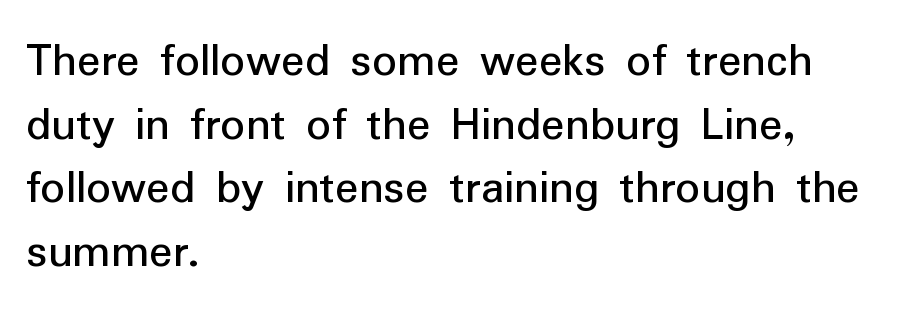
{"serif": "no", "italic": "no", "bold": "no", "weight": "regular", "width": "normal", "stroke_contrast": "low", "x_height": "medium", "monospaced": "no", "underline": "no", "align": "left", "line_spacing": "normal", "line_spacing_ratio": 1.3, "letter_spacing": "normal", "letter_spacing_em": 0.0, "glyph_px": 49}
